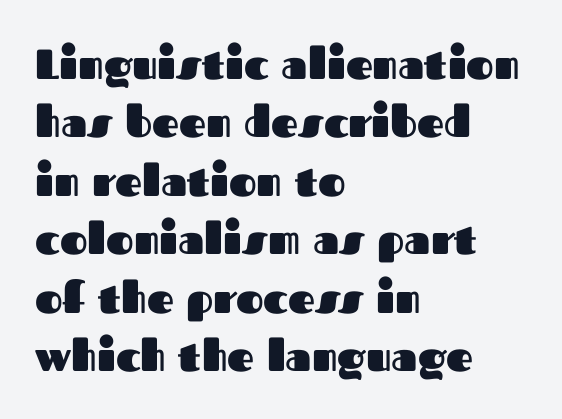
The image shows 42 px heavy sans-serif type, upright; set left-aligned, normal line spacing (1.39x), normal letter spacing, not underlined; medium stroke contrast and a medium x-height.
